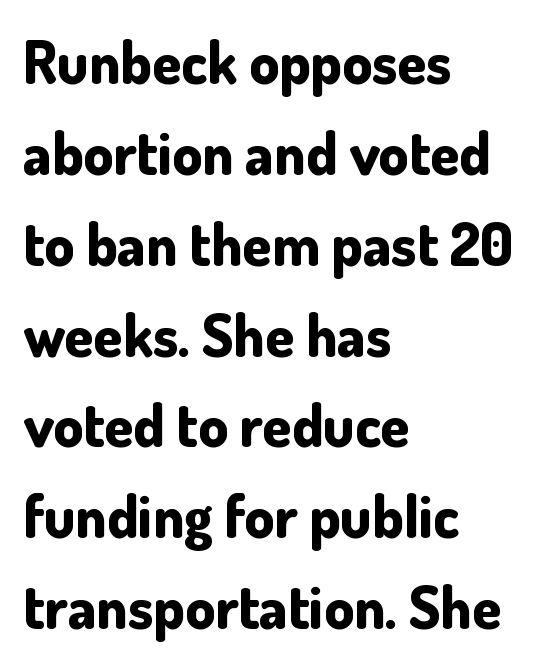
The passage is arranged the way most books set body copy — flush left. Character widths vary here, with narrow letters taking less room than wide ones. Is there much room between lines? A standard amount, neither cramped nor airy. Descenders are the only things crossing below the line. The gaps between neighbouring characters are ordinary and unremarkable. The designer went with a sans here, leaving each stem footless.
